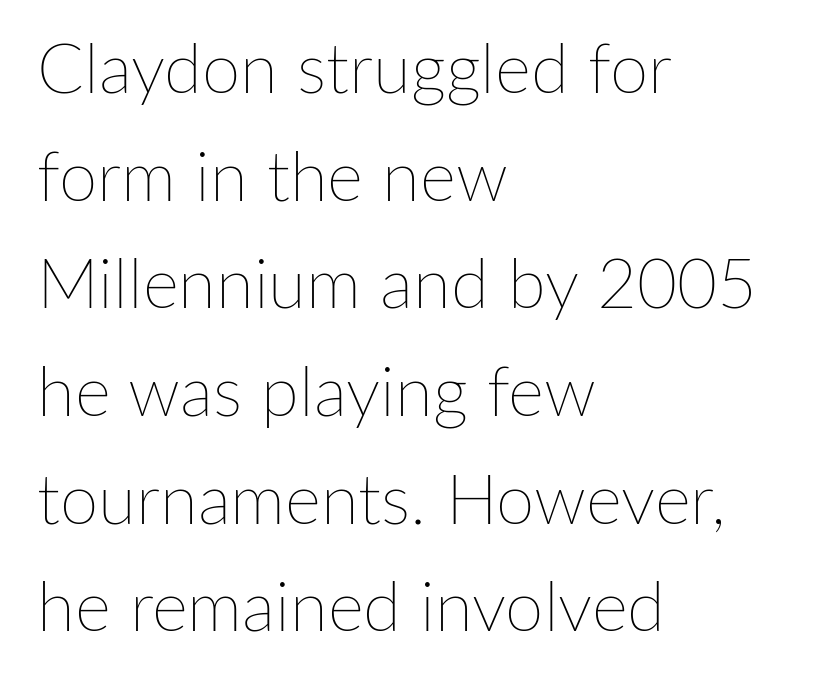
The foot of each line stays bare and open. Caption: face not bold, strokes unweighted. Do the characters align in a grid? No, the font is proportional. These lines are set flush left with a ragged right edge. Normally led — the rows are evenly, conventionally spaced.
